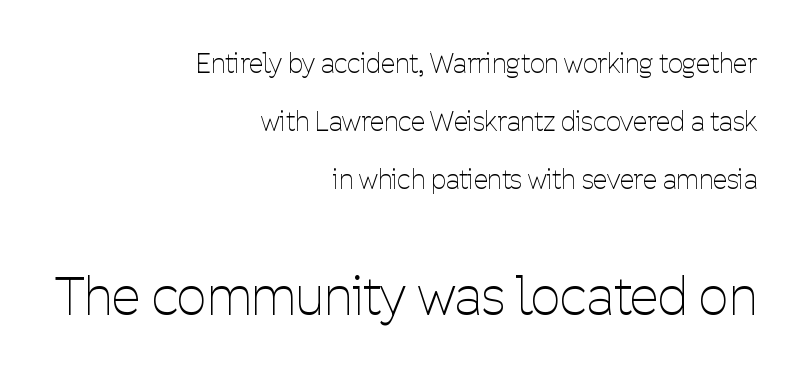
{"serif": "no", "italic": "no", "bold": "no", "weight": "thin", "width": "condensed", "stroke_contrast": "low", "x_height": "medium", "monospaced": "no", "underline": "no", "align": "right", "line_spacing": "loose", "line_spacing_ratio": 2.23, "letter_spacing": "normal", "letter_spacing_em": 0.0, "larger_block": "second", "size_ratio": 2.0, "glyph_px": 52}
